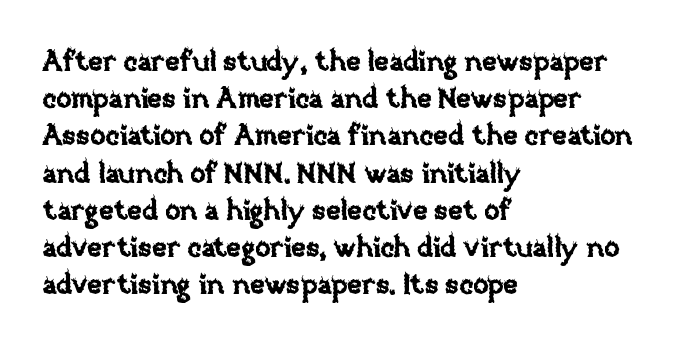
Is this a fixed-width face? No — the glyphs have proportional, varying widths. Horizontally, the lines are justified to the leading edge only. Whoever set this chose a conventional vertical rhythm. Here the glyphs are tracked normally, forming tight word shapes. Rendered with straight, roman letterforms.
